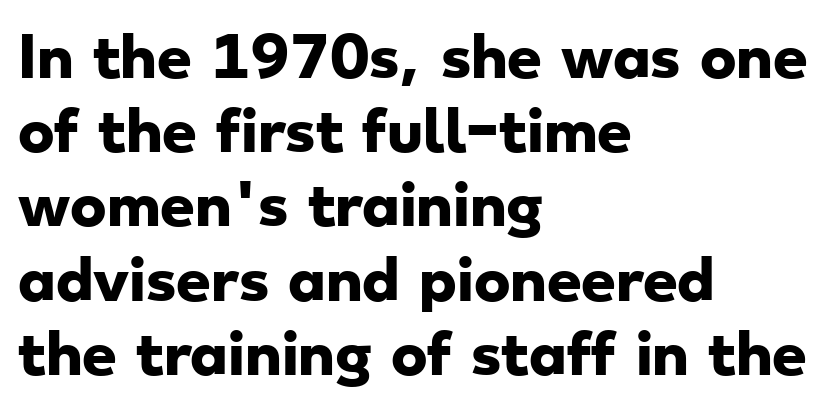
Q: Is the text bold? A: Yes.
Q: Is the typeface a serif or a sans-serif typeface? A: Sans-serif.
Q: Is the text underlined? A: No.
Q: How is the paragraph aligned? A: Left-aligned.
Q: Is the spacing between letters normal or unusually wide? A: Normal.
Q: Is the spacing between lines tight, normal or loose? A: Normal.
Q: Width (condensed, normal, or wide)? A: Wide.
Q: Stroke contrast? A: Low.
Q: x-height? A: Small.
Q: Monospaced? A: No.
